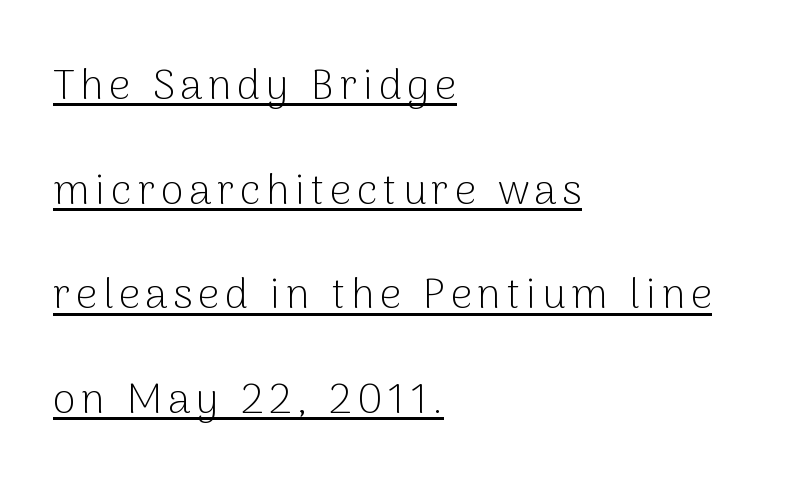
{"serif": "no", "italic": "no", "bold": "no", "weight": "light", "width": "normal", "stroke_contrast": "low", "x_height": "medium", "monospaced": "no", "underline": "yes", "align": "left", "line_spacing": "loose", "line_spacing_ratio": 2.49, "glyph_px": 42}
